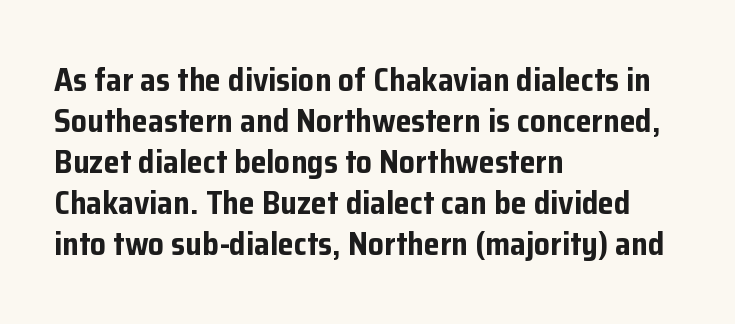
Baseline-to-baseline distance is the conventional proportion of letter height. Looks like regular typesetting: each glyph gets only the width it needs. Horizontal alignment here is leftward, the default for most running prose. Caption: bold face, heavy strokes. Short note: letters normally spaced.
